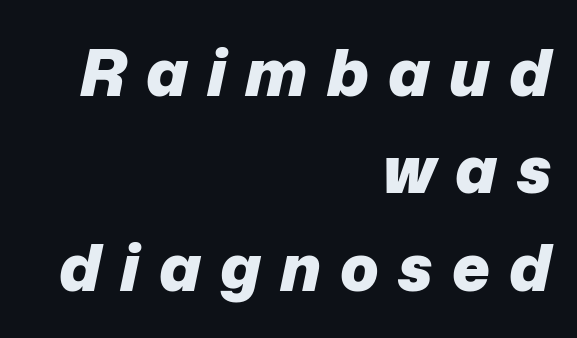
Q: Is the text bold? A: Yes.
Q: Is the text italic (slanted)? A: Yes, it leans right by about 12 degrees.
Q: Is the text underlined? A: No.
Q: How is the paragraph aligned? A: Right-aligned.
Q: Is the spacing between letters normal or unusually wide? A: Unusually wide.
Q: Is the spacing between lines tight, normal or loose? A: Normal.
Q: Width (condensed, normal, or wide)? A: Normal.
Q: Stroke contrast? A: Low.
Q: x-height? A: Medium.
Q: Monospaced? A: No.
